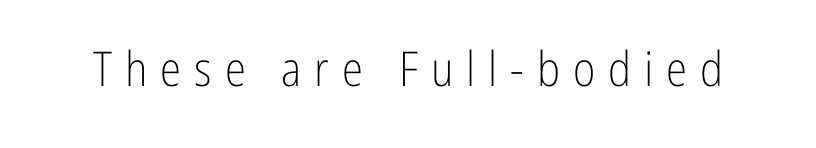
The rendering inserts visible extra space after every character. Typographically, this falls in the sans-serif category. This sample has the flowing, uneven cadence of proportional lettering. Quick note: underline off. Tall strokes in this sample are plumb rather than angled.
